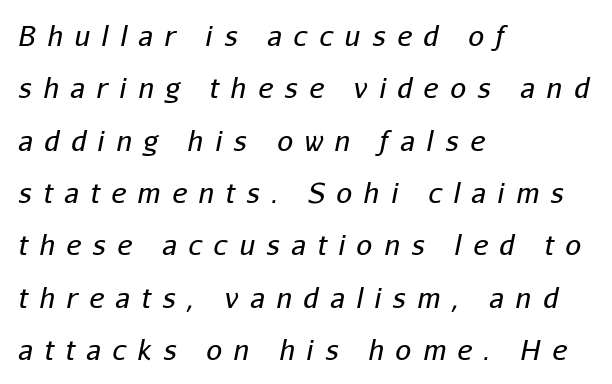
Q: Is the text bold? A: No.
Q: Is the text italic (slanted)? A: Yes, it leans right by about 11 degrees.
Q: Is the text underlined? A: No.
Q: How is the paragraph aligned? A: Left-aligned.
Q: Is the spacing between letters normal or unusually wide? A: Unusually wide.
Q: Width (condensed, normal, or wide)? A: Normal.
Q: Stroke contrast? A: Low.
Q: x-height? A: Medium.
Q: Monospaced? A: No.
